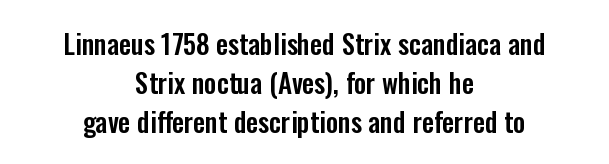
The image shows 27 px text type, upright; set centered, normal line spacing (1.45x), normal letter spacing, not underlined.
